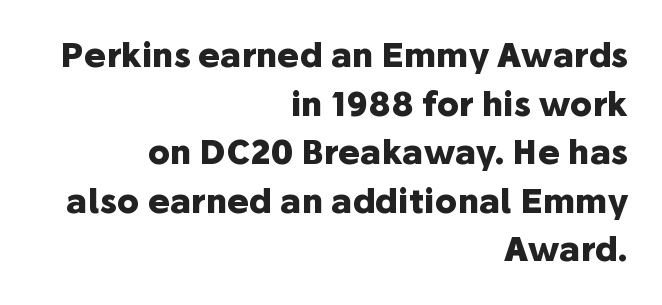
The image shows 33 px heavy sans-serif type, upright; set right-aligned, normal line spacing (1.47x), normal letter spacing, not underlined; low stroke contrast and a medium x-height.
